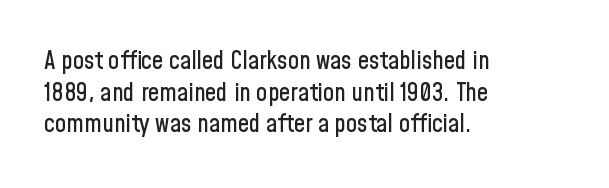
The rows are spaced the way most documents space them. No extra tracking has been applied to these lines. Which margin do the lines hug? The left one — the right edge is uneven. The gap between lines stays unmarked. If you drew a line through each stem, it would be perfectly vertical.
